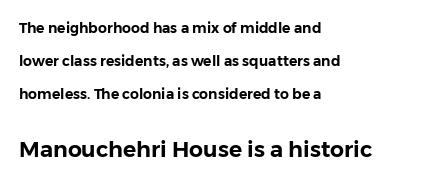
Q: Is the text italic (slanted)? A: No, it is upright.
Q: Is the text underlined? A: No.
Q: How is the paragraph aligned? A: Left-aligned.
Q: Is the spacing between letters normal or unusually wide? A: Normal.
Q: Is the spacing between lines tight, normal or loose? A: Loose.
Q: Which block of text is set in a larger size, the first (top) or the second (bottom)? A: The second (bottom) one.
